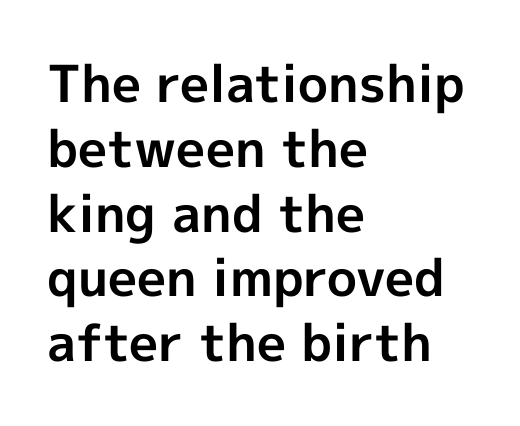
The text was rendered using a sans face with plain stroke endings. The letters stand straight up with perfectly vertical stems. The letters sit at their default tracking, neither squeezed nor spread. The space between consecutive lines is moderate. Decoration check: the copy has no underline.
